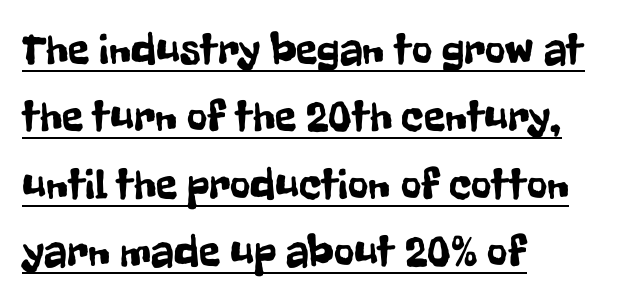
Spacing verdict: proportional, widths tailored to each character. The axis of the letterforms is exactly vertical. The rag falls on the right side of this text block. Is there an underline? Yes — a line sits under the letters.
